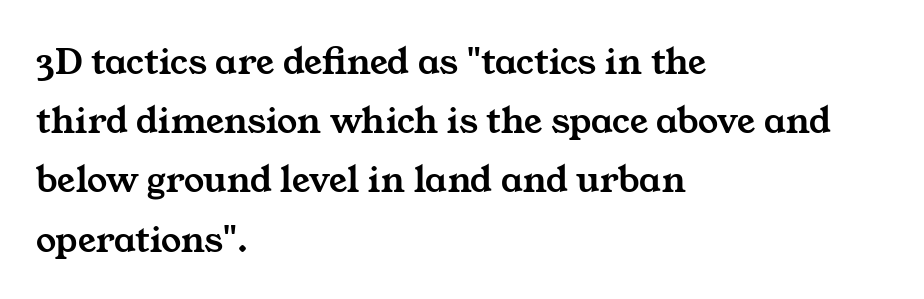
The image shows 40 px wide serif type; set left-aligned, normal line spacing (1.48x), normal letter spacing, not underlined; medium stroke contrast and a medium x-height.
